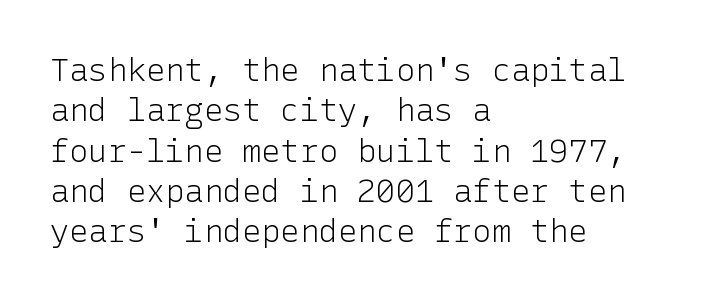
The image shows 32 px light sans-serif type, upright; set left-aligned, normal line spacing (1.26x), normal letter spacing, not underlined; low stroke contrast and a medium x-height.
